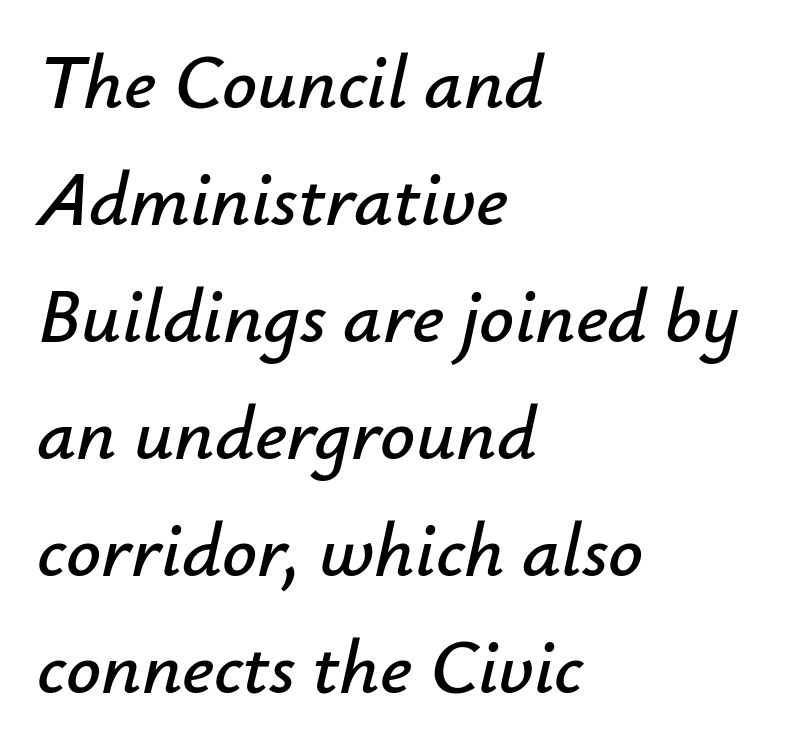
The image shows 77 px text type, italic (leaning right); set left-aligned, normal line spacing (1.52x), normal letter spacing, not underlined; low stroke contrast and a small x-height.
